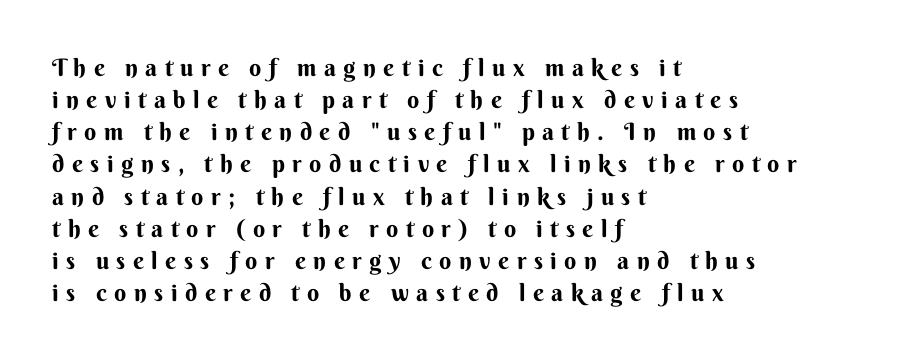
Q: Is the text bold? A: Yes.
Q: Is the text italic (slanted)? A: No, it is upright.
Q: Is the text underlined? A: No.
Q: How is the paragraph aligned? A: Left-aligned.
Q: Is the spacing between letters normal or unusually wide? A: Unusually wide.
Q: Is the spacing between lines tight, normal or loose? A: Normal.
